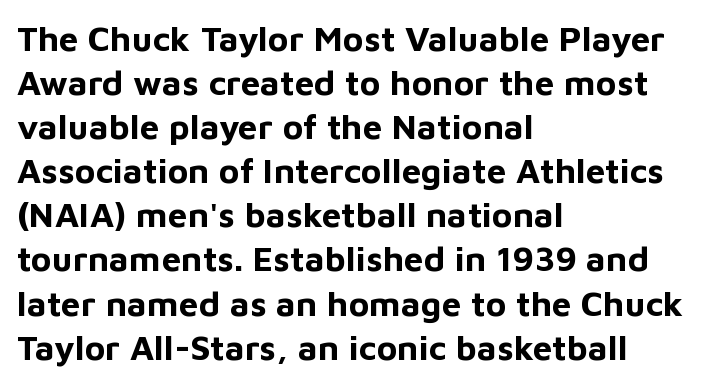
Q: Is the text bold? A: Yes.
Q: Is the text italic (slanted)? A: No, it is upright.
Q: Is the typeface a serif or a sans-serif typeface? A: Sans-serif.
Q: Is the text underlined? A: No.
Q: How is the paragraph aligned? A: Left-aligned.
Q: Is the spacing between letters normal or unusually wide? A: Normal.
Q: Is the spacing between lines tight, normal or loose? A: Normal.
Q: Width (condensed, normal, or wide)? A: Normal.
Q: Stroke contrast? A: Low.
Q: x-height? A: Medium.
Q: Monospaced? A: No.
